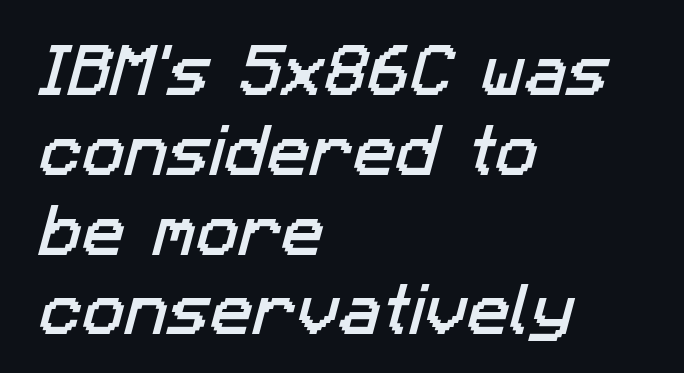
{"serif": "no", "width": "normal", "stroke_contrast": "low", "x_height": "medium", "monospaced": "no", "underline": "no", "align": "left", "line_spacing": "normal", "line_spacing_ratio": 1.4, "letter_spacing": "normal", "letter_spacing_em": 0.0, "glyph_px": 57}
